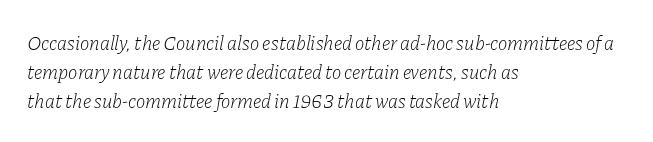
{"italic": "yes", "lean": "right", "slant_degrees": 11, "bold": "no", "underline": "no", "align": "left", "line_spacing": "normal", "line_spacing_ratio": 1.45, "letter_spacing": "normal", "letter_spacing_em": 0.0, "glyph_px": 20}
